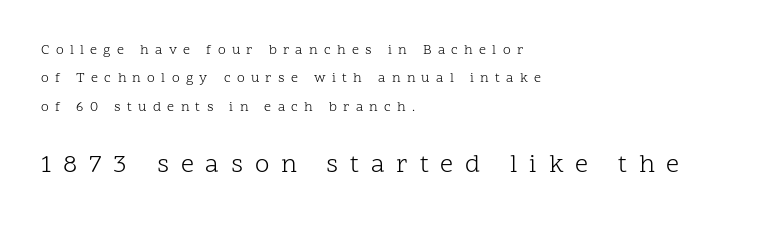
Q: Is the text bold? A: No.
Q: Is the text italic (slanted)? A: No, it is upright.
Q: Is the text underlined? A: No.
Q: How is the paragraph aligned? A: Left-aligned.
Q: Is the spacing between letters normal or unusually wide? A: Unusually wide.
Q: Is the spacing between lines tight, normal or loose? A: Loose.
Q: Which block of text is set in a larger size, the first (top) or the second (bottom)? A: The second (bottom) one.
